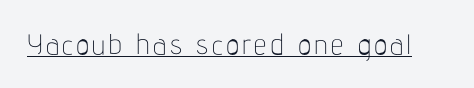
{"serif": "no", "italic": "no", "bold": "no", "weight": "thin", "width": "condensed", "stroke_contrast": "low", "x_height": "medium", "monospaced": "no", "underline": "yes", "glyph_px": 28}
